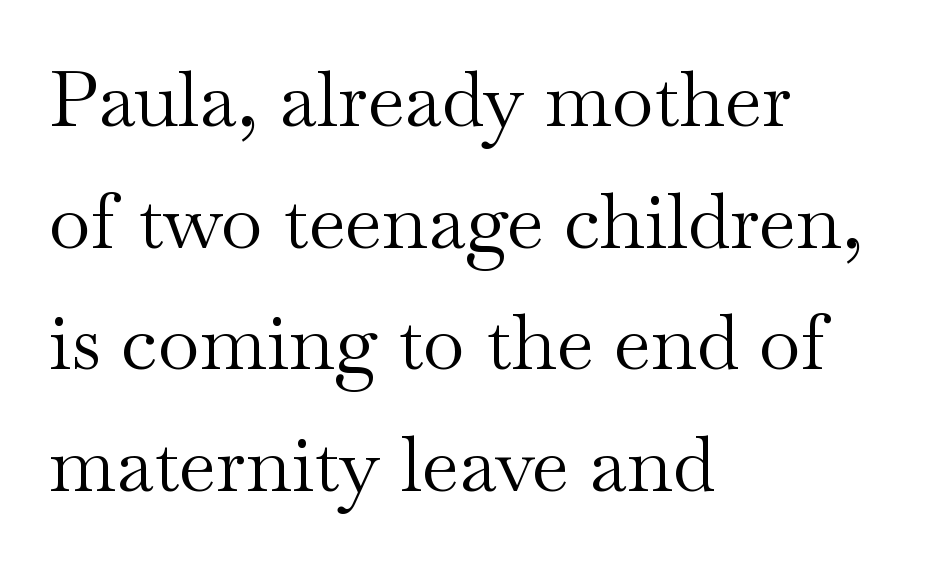
Q: Is the text bold? A: No.
Q: Is the text italic (slanted)? A: No, it is upright.
Q: Is the typeface a serif or a sans-serif typeface? A: Serif.
Q: Is the text underlined? A: No.
Q: How is the paragraph aligned? A: Left-aligned.
Q: Is the spacing between letters normal or unusually wide? A: Normal.
Q: Is the spacing between lines tight, normal or loose? A: Normal.
Q: Width (condensed, normal, or wide)? A: Wide.
Q: Stroke contrast? A: Medium.
Q: x-height? A: Small.
Q: Monospaced? A: No.
